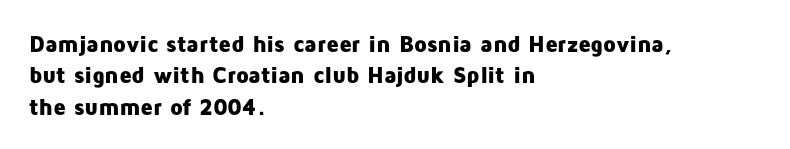
{"italic": "no", "bold": "yes", "underline": "no", "align": "left", "line_spacing": "normal", "line_spacing_ratio": 1.36, "letter_spacing": "normal", "letter_spacing_em": 0.0, "glyph_px": 23}
